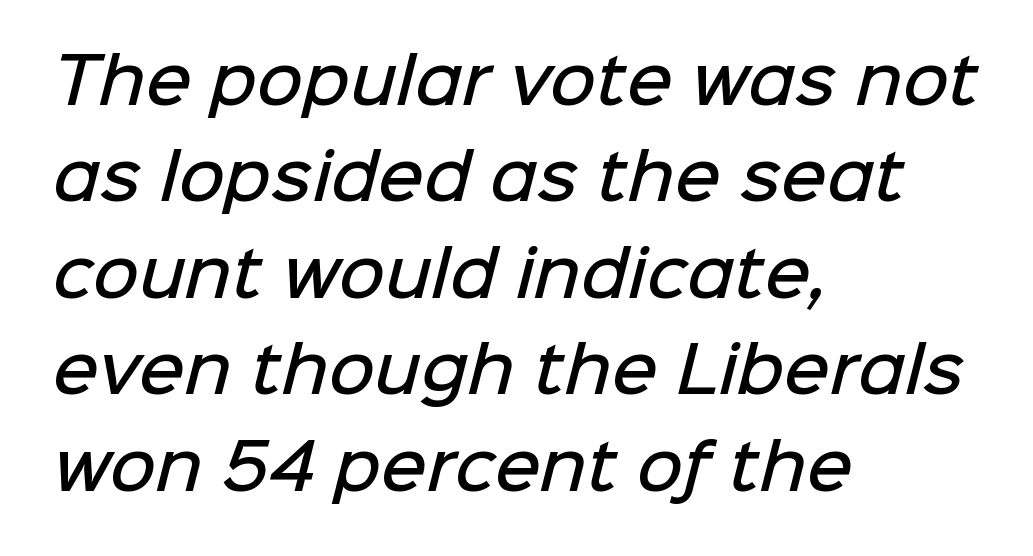
These lines are rendered in a variable-pitch font. To sum up the face: it is a sans, with no serifs. Anything drawn beneath the words? Only blank space. The rendering uses a moderate line-height, typical for paragraphs.
